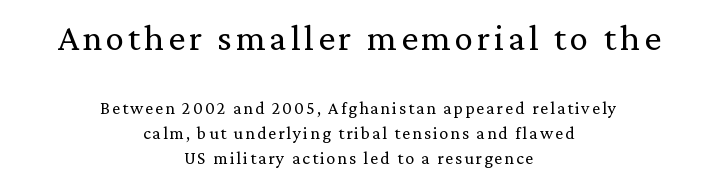
{"serif": "yes", "italic": "no", "bold": "no", "weight": "regular", "width": "normal", "stroke_contrast": "medium", "x_height": "medium", "monospaced": "no", "underline": "no", "align": "center", "line_spacing": "normal", "line_spacing_ratio": 1.39, "larger_block": "first", "size_ratio": 2.06, "glyph_px": 37}
